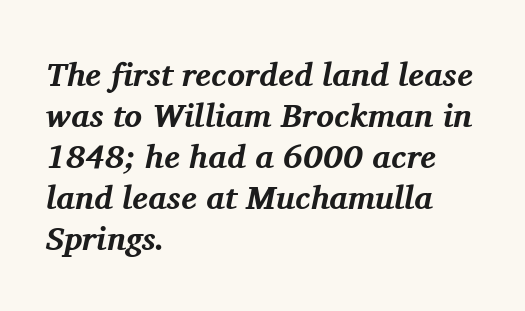
{"serif": "yes", "italic": "yes", "lean": "right", "slant_degrees": 11, "bold": "yes", "weight": "bold", "width": "normal", "stroke_contrast": "medium", "x_height": "medium", "monospaced": "no", "underline": "no", "align": "left", "line_spacing_ratio": 1.24, "letter_spacing": "normal", "letter_spacing_em": 0.0, "glyph_px": 33}
